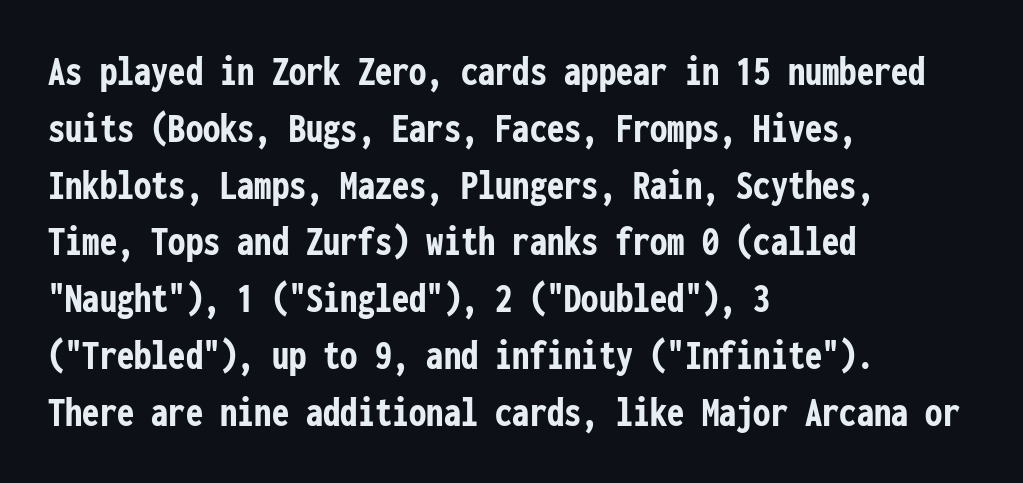
The rendering shows plain stroke endings on the letterforms — a sans-serif design. Fixed-width glyphs throughout — classic coding-font behaviour. The lines are quadded left. Nobody drew a line under any word here. Tracking value appears to be zero — textbook default spacing. One glance says typical: line gaps are just what's usual.
